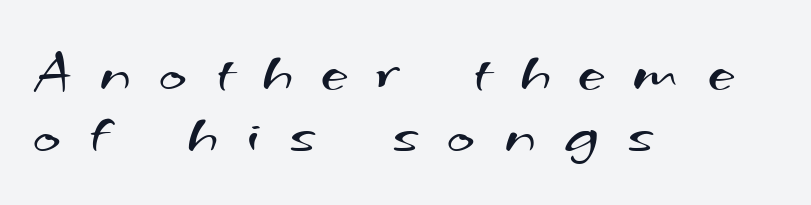
Q: Is the text bold? A: No.
Q: Is the typeface a serif or a sans-serif typeface? A: Sans-serif.
Q: Is the text underlined? A: No.
Q: How is the paragraph aligned? A: Left-aligned.
Q: Is the spacing between letters normal or unusually wide? A: Unusually wide.
Q: Is the spacing between lines tight, normal or loose? A: Tight.
Q: Width (condensed, normal, or wide)? A: Wide.
Q: Stroke contrast? A: Medium.
Q: x-height? A: Small.
Q: Monospaced? A: No.
